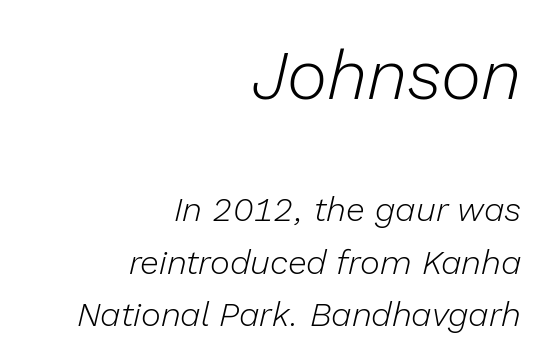
Does the bottom block carry the larger type? No, the top block does. Here the designer chose a conventional face with non-uniform glyph widths. Unmarked baselines from the first word to the last. This is oblique type, the kind used for emphasis or titles.
